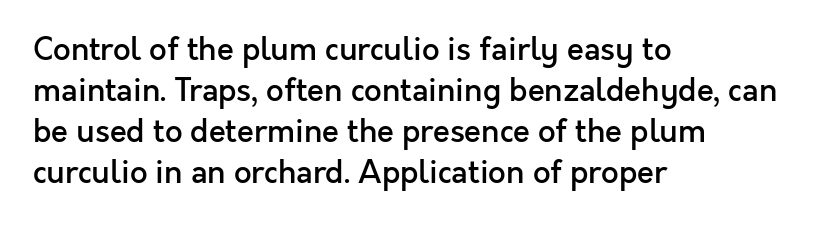
Q: Is the text bold? A: Semi-bold.
Q: Is the text italic (slanted)? A: No, it is upright.
Q: Is the typeface a serif or a sans-serif typeface? A: Sans-serif.
Q: Is the text underlined? A: No.
Q: How is the paragraph aligned? A: Left-aligned.
Q: Is the spacing between letters normal or unusually wide? A: Normal.
Q: Is the spacing between lines tight, normal or loose? A: Normal.
Q: Width (condensed, normal, or wide)? A: Normal.
Q: x-height? A: Medium.
Q: Monospaced? A: No.
